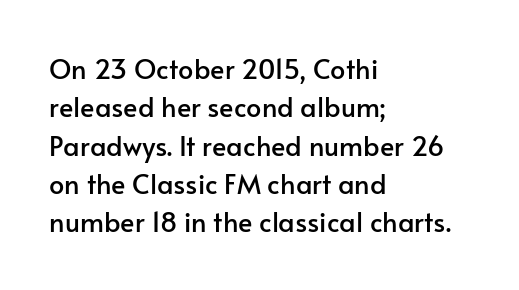
{"italic": "no", "underline": "no", "align": "left", "line_spacing": "normal", "line_spacing_ratio": 1.42, "letter_spacing": "normal", "letter_spacing_em": 0.0, "glyph_px": 27}
